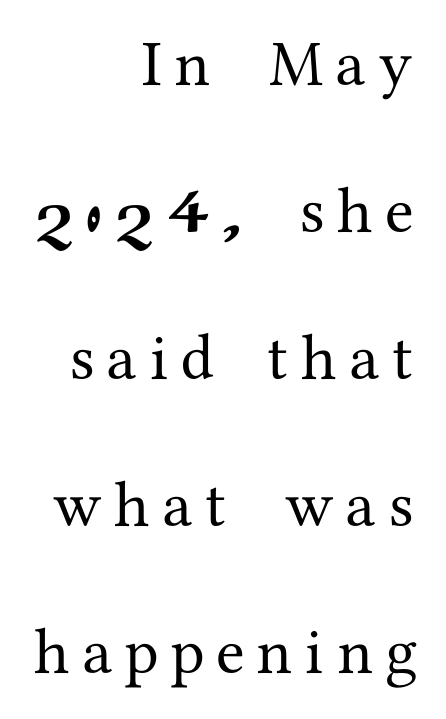
The image shows 65 px serif type, upright; set right-aligned, loose line spacing (2.26x), unusually wide letter spacing (+0.2 em), not underlined; medium stroke contrast and a medium x-height.
